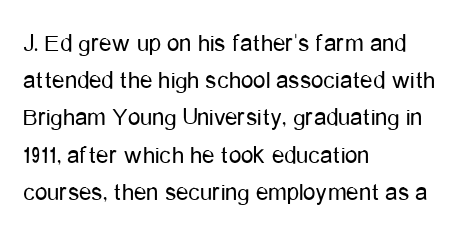
Q: Is the text bold? A: No.
Q: Is the text italic (slanted)? A: No, it is upright.
Q: Is the text underlined? A: No.
Q: How is the paragraph aligned? A: Left-aligned.
Q: Is the spacing between letters normal or unusually wide? A: Normal.
Q: Is the spacing between lines tight, normal or loose? A: Normal.
